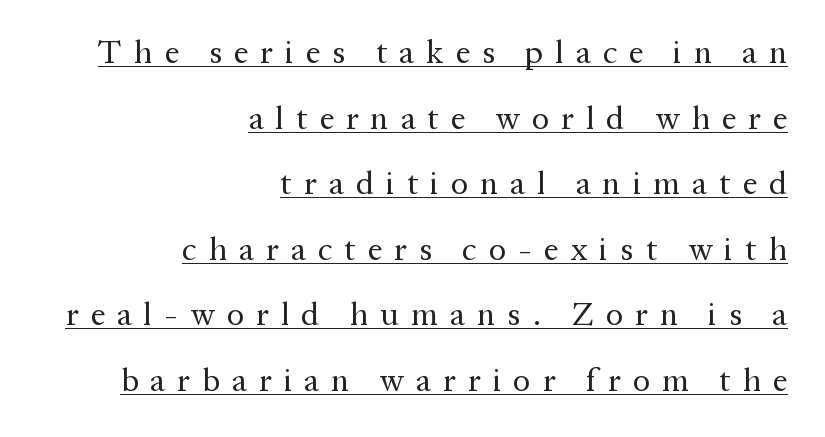
The image shows 32 px regular-weight serif type, upright; set right-aligned, loose line spacing (2.05x), unusually wide letter spacing (+0.38 em), underlined; medium stroke contrast and a medium x-height.
